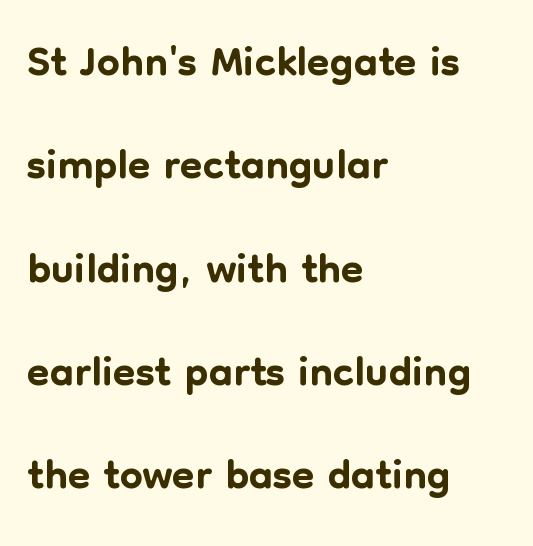
The image shows 65 px sans-serif type, upright; set left-aligned, normal line spacing (1.59x), normal letter spacing, not underlined; low stroke contrast and a medium x-height.
